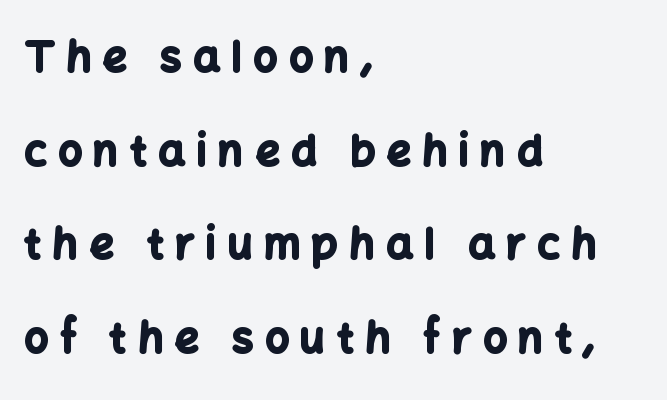
{"serif": "no", "italic": "no", "bold": "yes", "weight": "bold", "width": "normal", "stroke_contrast": "low", "x_height": "medium", "monospaced": "no", "underline": "no", "align": "left", "line_spacing": "loose", "line_spacing_ratio": 2.23, "letter_spacing": "wide", "letter_spacing_em": 0.28, "glyph_px": 42}
